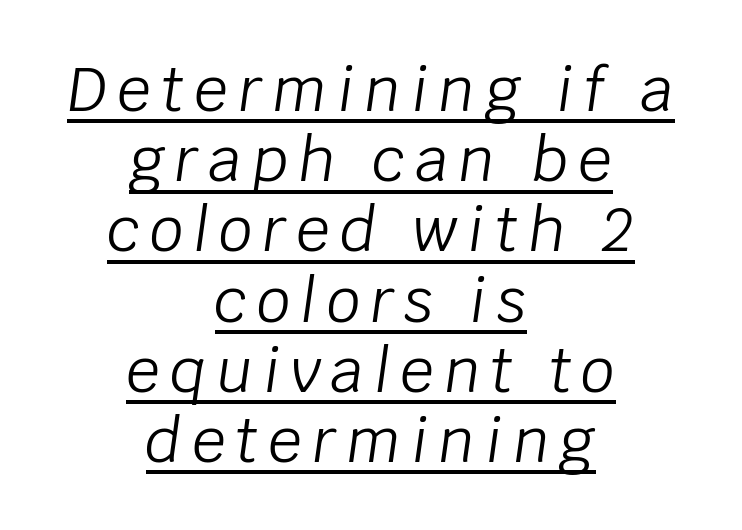
{"italic": "yes", "lean": "right", "slant_degrees": 8, "bold": "no", "weight": "light", "width": "normal", "stroke_contrast": "low", "x_height": "large", "monospaced": "no", "underline": "yes", "align": "center", "line_spacing_ratio": 1.17, "glyph_px": 60}
